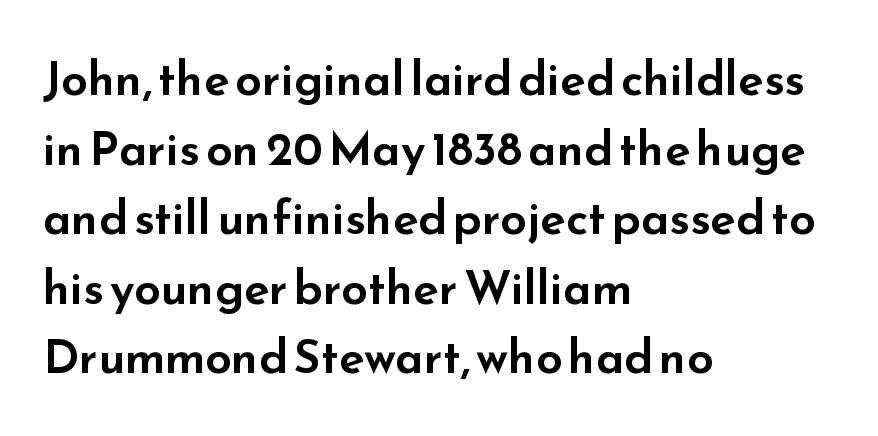
The image shows 47 px wide sans-serif type, upright; set left-aligned, normal line spacing (1.48x), normal letter spacing, not underlined; low stroke contrast and a small x-height.
